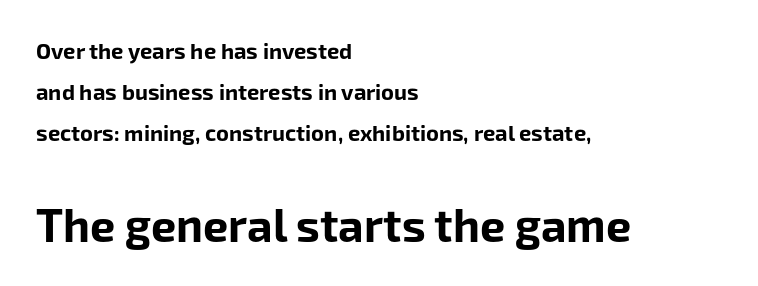
Q: Is the text bold? A: Yes.
Q: Is the text italic (slanted)? A: No, it is upright.
Q: Is the typeface a serif or a sans-serif typeface? A: Sans-serif.
Q: Is the text underlined? A: No.
Q: How is the paragraph aligned? A: Left-aligned.
Q: Is the spacing between letters normal or unusually wide? A: Normal.
Q: Which block of text is set in a larger size, the first (top) or the second (bottom)? A: The second (bottom) one.
Q: Width (condensed, normal, or wide)? A: Normal.
Q: Stroke contrast? A: Low.
Q: x-height? A: Medium.
Q: Monospaced? A: No.
